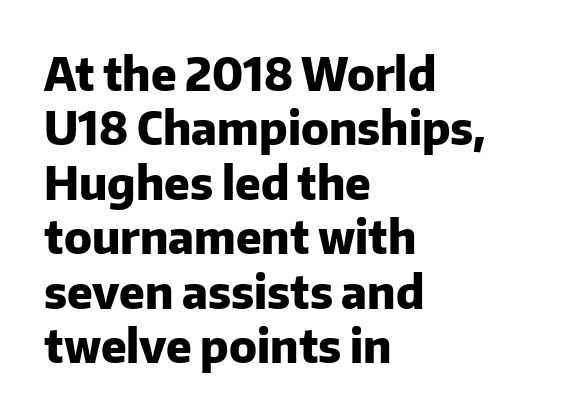
The image shows 45 px heavy sans-serif type, upright; set left-aligned, line spacing 1.21x, normal letter spacing, not underlined; low stroke contrast and a medium x-height.
